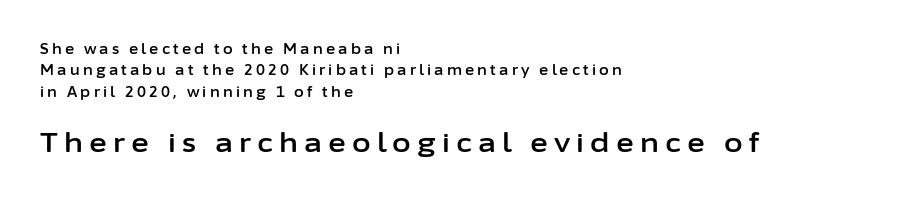
The image shows 27 px text type, upright; set left-aligned, normal line spacing (1.53x), unusually wide letter spacing (+0.23 em), not underlined; the second (bottom) block is 1.93x larger.
